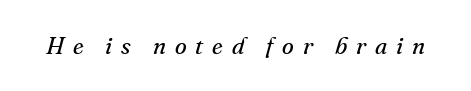
The image shows 24 px text type, italic (leaning right); set unusually wide letter spacing (+0.37 em), not underlined.
